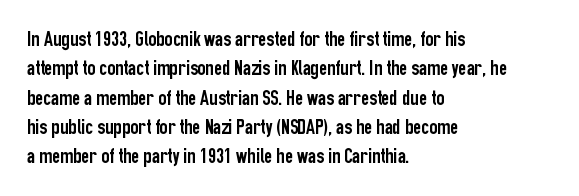
Glyph-to-glyph distance matches everyday printed text. If you drew a ruler down the left edge, every line would touch it. The letters stand upright; this is a roman face. No word sits above an underline. The line-height multiplier appears to be the usual default.
